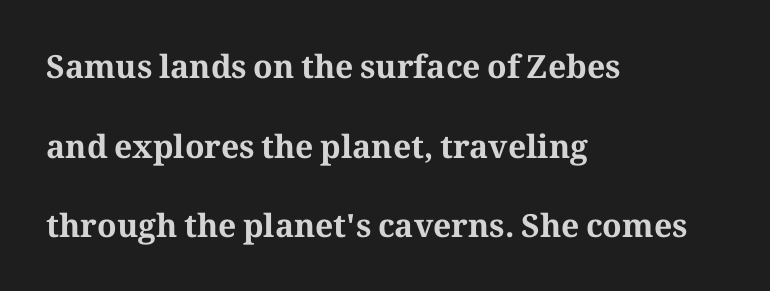
Leftover space on each line is placed entirely after the last word. Plain, unruled lines of type. Note: serifs present on the glyphs. Each new line begins a long way beneath the previous one.
